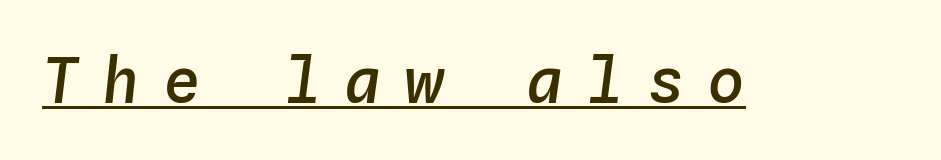
Q: Is the text bold? A: Semi-bold.
Q: Is the text italic (slanted)? A: Yes, it leans right by about 4 degrees.
Q: Is the text underlined? A: Yes.
Q: Is the spacing between letters normal or unusually wide? A: Unusually wide.
Q: Width (condensed, normal, or wide)? A: Normal.
Q: Stroke contrast? A: Low.
Q: x-height? A: Medium.
Q: Monospaced? A: Yes.
